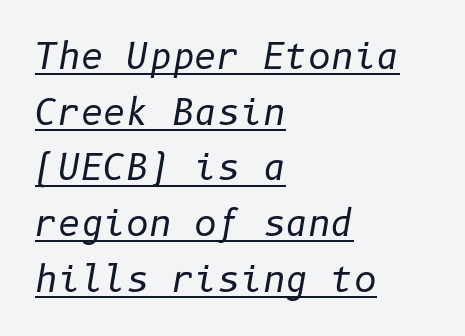
A quiet, ordinary-to-light weight characterises the typeface. Every word sits above its own underline. Emphasis-style slanted type is in use. Spacing between characters is what you'd get straight out of the box. The passage shown stacks its lines at a standard gap. Leftover space on each line is placed entirely after the last word.
